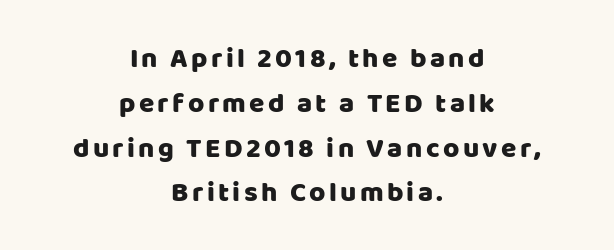
Q: Is the text italic (slanted)? A: No, it is upright.
Q: Is the typeface a serif or a sans-serif typeface? A: Sans-serif.
Q: Is the text underlined? A: No.
Q: How is the paragraph aligned? A: Centered.
Q: Is the spacing between lines tight, normal or loose? A: Normal.
Q: Width (condensed, normal, or wide)? A: Normal.
Q: Stroke contrast? A: Low.
Q: x-height? A: Large.
Q: Monospaced? A: No.
